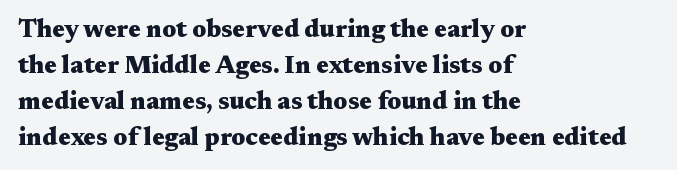
Nope, not italic — everything's standing straight. A normal amount of white space separates one row of letters from the next. Pretty heavy lettering here — definitely bold. Line starts are locked; line ends wander. Tracking here is standard; glyphs follow each other at the usual distance. Decoration check: the copy has no underline.
